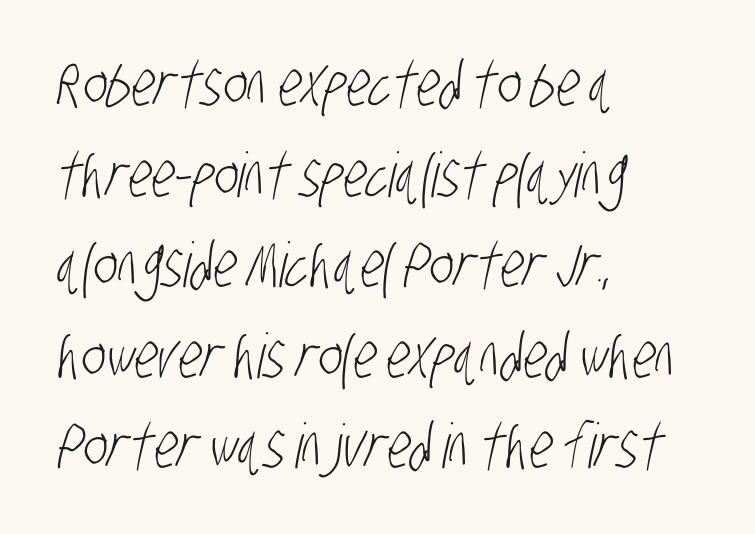
{"serif": "no", "bold": "no", "weight": "light", "width": "condensed", "stroke_contrast": "low", "x_height": "large", "monospaced": "no", "underline": "no", "align": "left", "line_spacing": "normal", "line_spacing_ratio": 1.46, "letter_spacing": "normal", "letter_spacing_em": 0.0, "glyph_px": 62}
